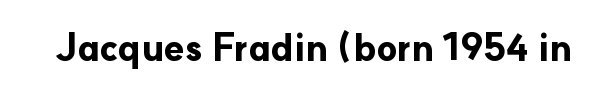
The image shows 37 px bold sans-serif type, upright; set normal letter spacing, not underlined; low stroke contrast and a small x-height.
